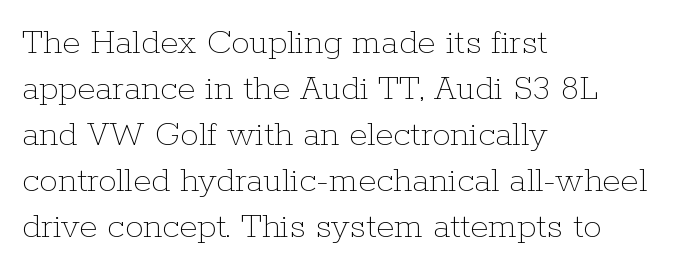
Q: Is the text bold? A: No.
Q: Is the text italic (slanted)? A: No, it is upright.
Q: Is the text underlined? A: No.
Q: How is the paragraph aligned? A: Left-aligned.
Q: Is the spacing between letters normal or unusually wide? A: Normal.
Q: Width (condensed, normal, or wide)? A: Normal.
Q: Stroke contrast? A: Low.
Q: x-height? A: Medium.
Q: Monospaced? A: No.
